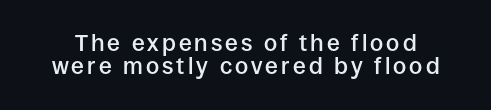
The image shows 23 px text type, upright; set tight line spacing (1.0x), not underlined.
